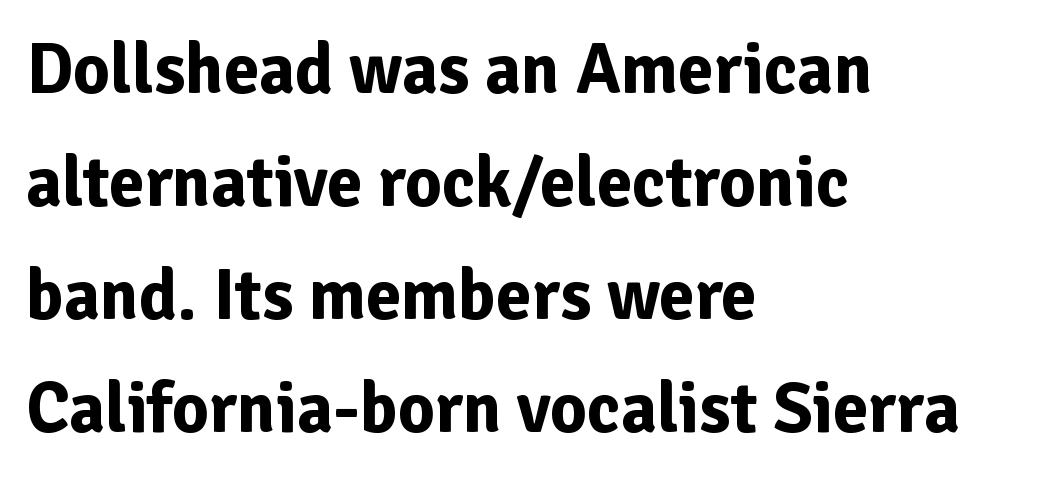
Q: Is the text bold? A: Yes.
Q: Is the text italic (slanted)? A: No, it is upright.
Q: Is the typeface a serif or a sans-serif typeface? A: Sans-serif.
Q: Is the text underlined? A: No.
Q: How is the paragraph aligned? A: Left-aligned.
Q: Is the spacing between letters normal or unusually wide? A: Normal.
Q: Is the spacing between lines tight, normal or loose? A: Normal.
Q: Width (condensed, normal, or wide)? A: Normal.
Q: Stroke contrast? A: Low.
Q: x-height? A: Medium.
Q: Monospaced? A: No.
